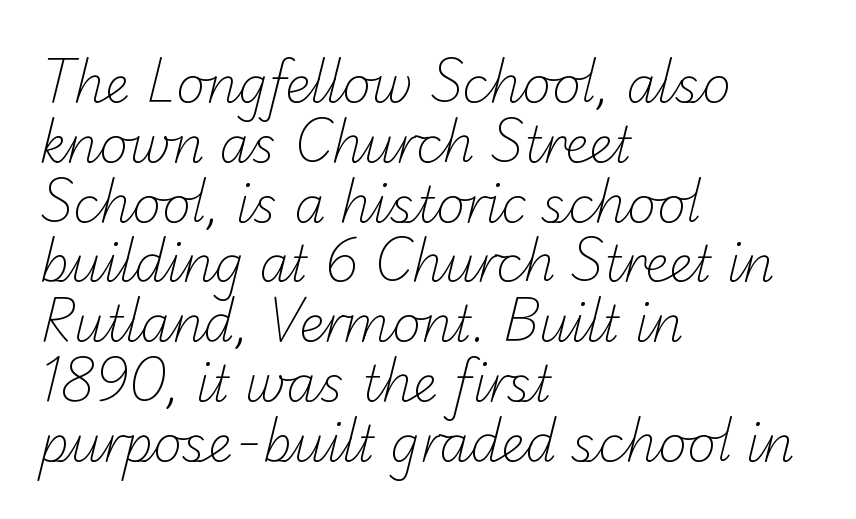
The letterforms sit at book weight or below. You could not count columns in this text — the font is proportionally spaced. The letters sit at their default tracking, neither squeezed nor spread. You can tell from the bare stems that sans-serif type was used.
